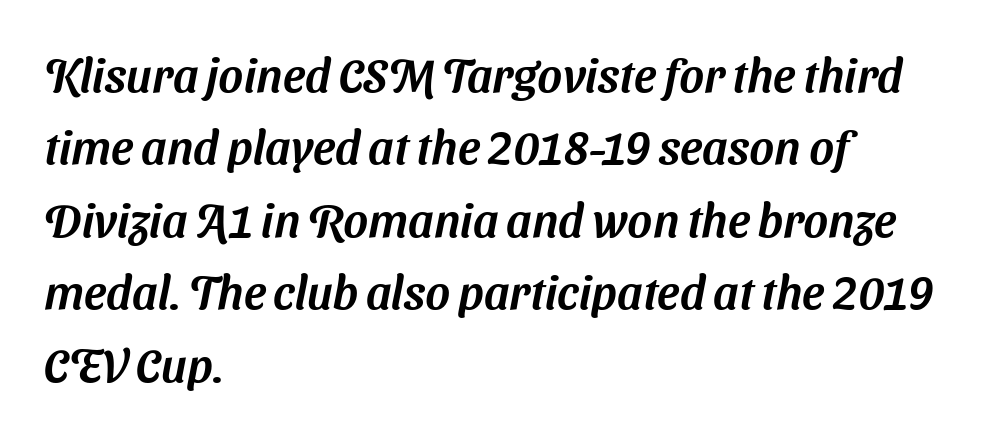
The image shows 47 px sans-serif type; set left-aligned, normal line spacing (1.54x), normal letter spacing, not underlined; medium stroke contrast and a medium x-height.
